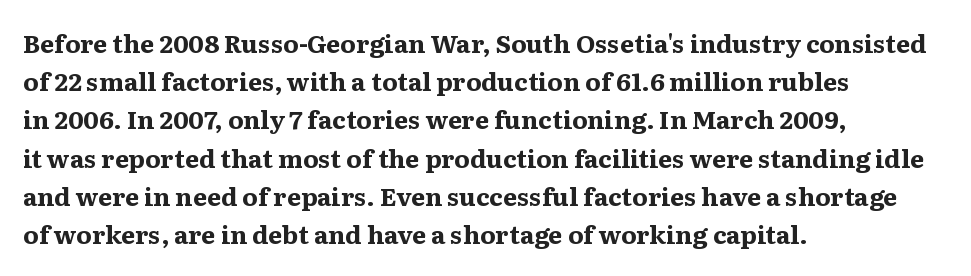
{"italic": "no", "bold": "yes", "underline": "no", "align": "left", "line_spacing": "normal", "line_spacing_ratio": 1.53, "letter_spacing": "normal", "letter_spacing_em": 0.0, "glyph_px": 25}
